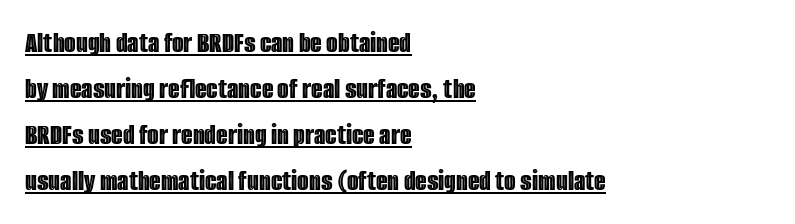
{"italic": "no", "width": "condensed", "x_height": "large", "monospaced": "no", "underline": "yes", "align": "left", "line_spacing": "normal", "line_spacing_ratio": 1.53, "letter_spacing": "normal", "letter_spacing_em": 0.0, "glyph_px": 30}
